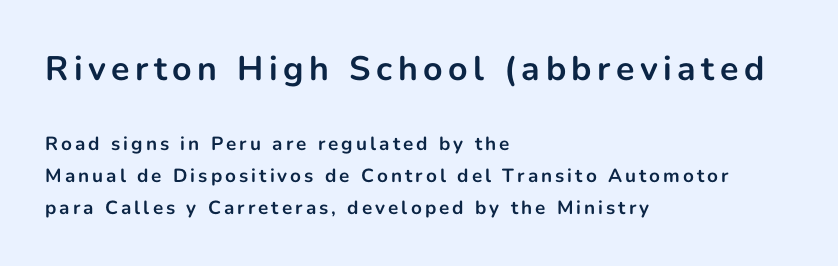
Note the varied advance widths — an 'i' is clearly narrower than an 'm'. Reading down the block, your eye returns to a fixed left position each line. The sample has been set heavy, in full bold. Baseline-to-baseline distance is the conventional proportion of letter height. The rendering shrinks the type as you move from the upper chunk to the lower. What kind of face is this? One without serifs — a sans.
